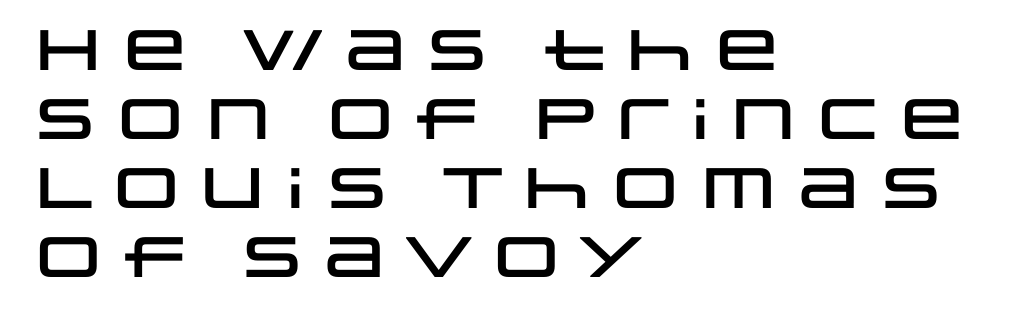
The image shows 57 px wide sans-serif type, upright; set left-aligned, line spacing 1.21x, normal letter spacing, not underlined; low stroke contrast and a large x-height.
